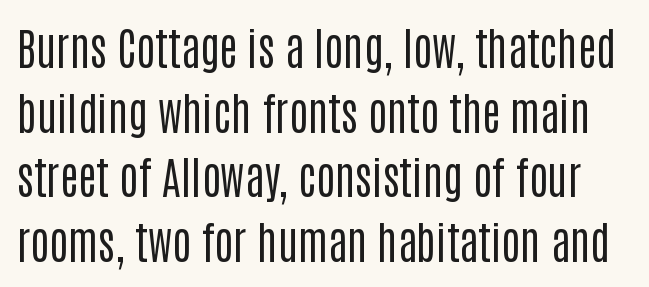
A typesetter would call this zero additional tracking. The area under the type is left untouched. Style check: upright. A typesetter would call this proportional, since set widths differ per character. The font sits on the lighter half of the weight spectrum, regular included. Serifs: no, the terminals of the letterforms are clean.
